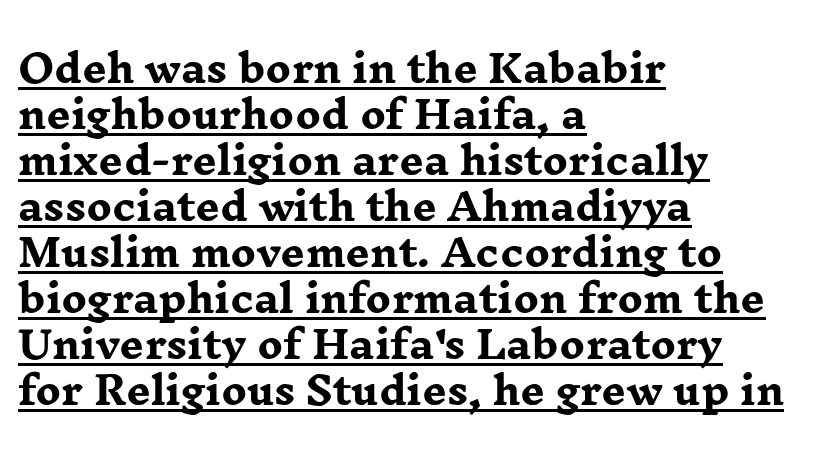
The image shows 38 px heavy, wide serif type, upright; set left-aligned, line spacing 1.21x, normal letter spacing, underlined; low stroke contrast and a medium x-height.
